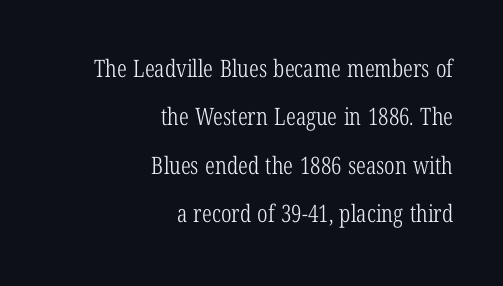
Q: Is the text bold? A: No.
Q: Is the text italic (slanted)? A: No, it is upright.
Q: Is the text underlined? A: No.
Q: How is the paragraph aligned? A: Right-aligned.
Q: Is the spacing between letters normal or unusually wide? A: Normal.
Q: Is the spacing between lines tight, normal or loose? A: Loose.
